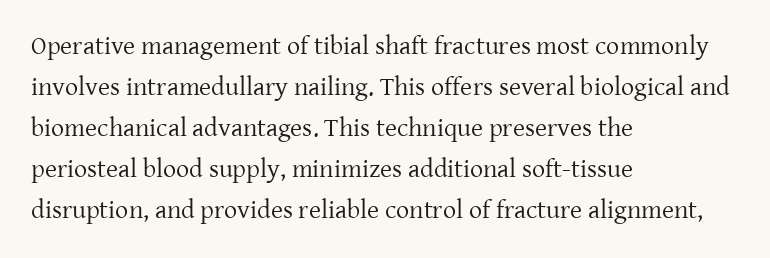
{"italic": "no", "bold": "no", "underline": "no", "align": "left", "line_spacing": "normal", "line_spacing_ratio": 1.58, "letter_spacing": "normal", "letter_spacing_em": 0.0, "glyph_px": 26}
